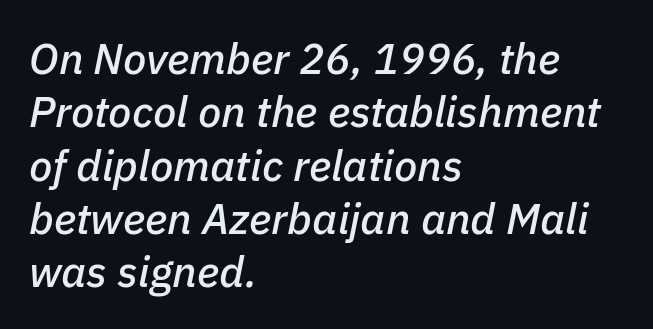
Q: Is the text italic (slanted)? A: Yes, it leans right by about 11 degrees.
Q: Is the text underlined? A: No.
Q: How is the paragraph aligned? A: Left-aligned.
Q: Is the spacing between letters normal or unusually wide? A: Normal.
Q: Width (condensed, normal, or wide)? A: Normal.
Q: Stroke contrast? A: Low.
Q: x-height? A: Medium.
Q: Monospaced? A: No.
